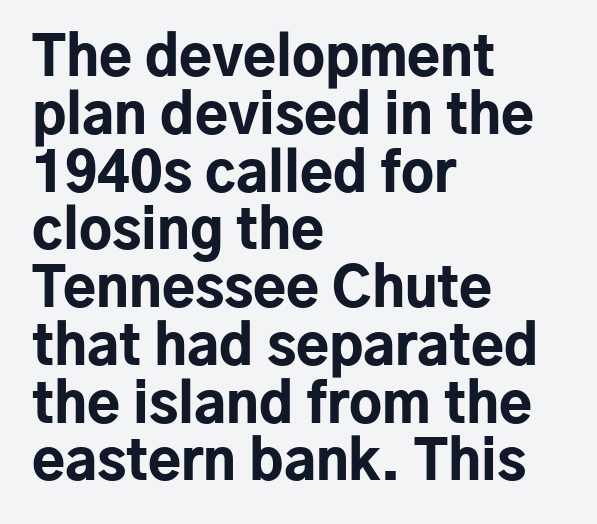
I'd call this a sans setting — the letters go barefoot. Between one letter and the next there's only the usual sliver of space. A dark, heavy texture on the line: the type is bold. Reading down the block, your eye returns to a fixed left position each line. The lines are packed closely together with very little leading.
